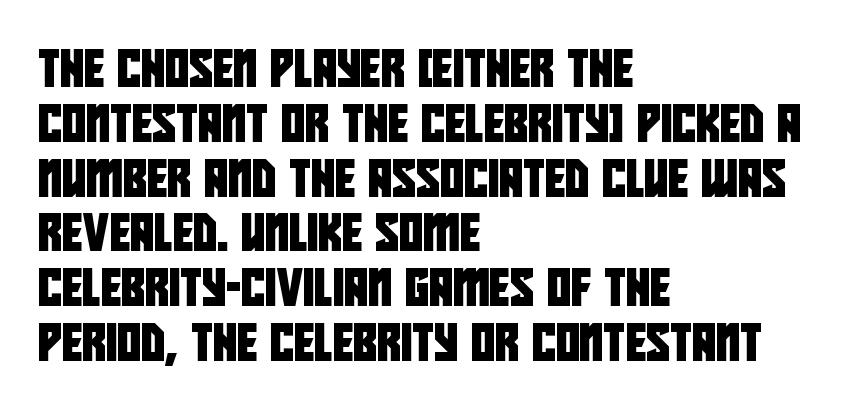
The image shows 37 px condensed sans-serif type; set left-aligned, normal line spacing (1.48x), normal letter spacing, not underlined; low stroke contrast and a large x-height.
